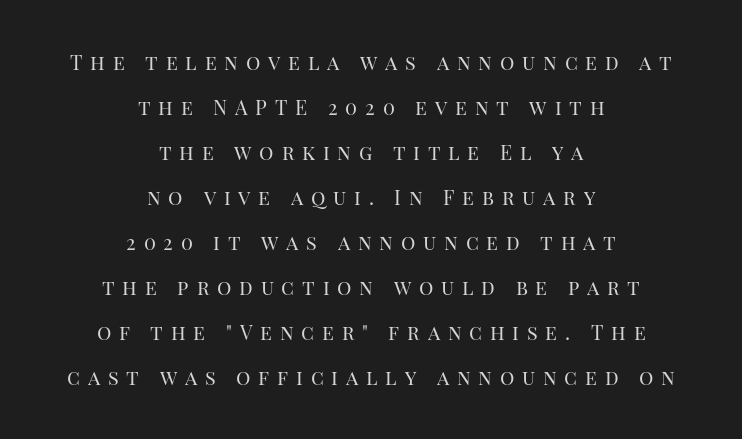
The font's upright variant was chosen for this text. The lines in this sample share a center point and differ in where they start and stop. Letters rest on an invisible, unmarked baseline. The face looks like a standard text weight, possibly lighter. Vertical spacing — loose. Someone cranked the tracking dial way up on this one.
